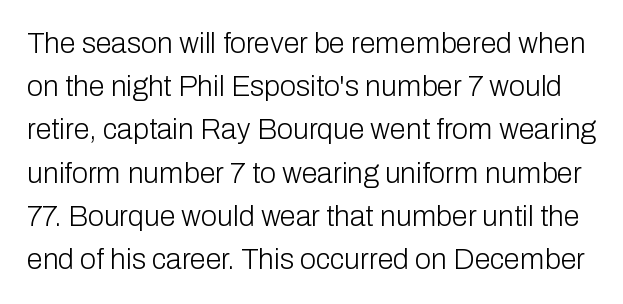
The image shows 29 px light sans-serif type, upright; set normal line spacing (1.49x), normal letter spacing, not underlined; low stroke contrast and a medium x-height.
